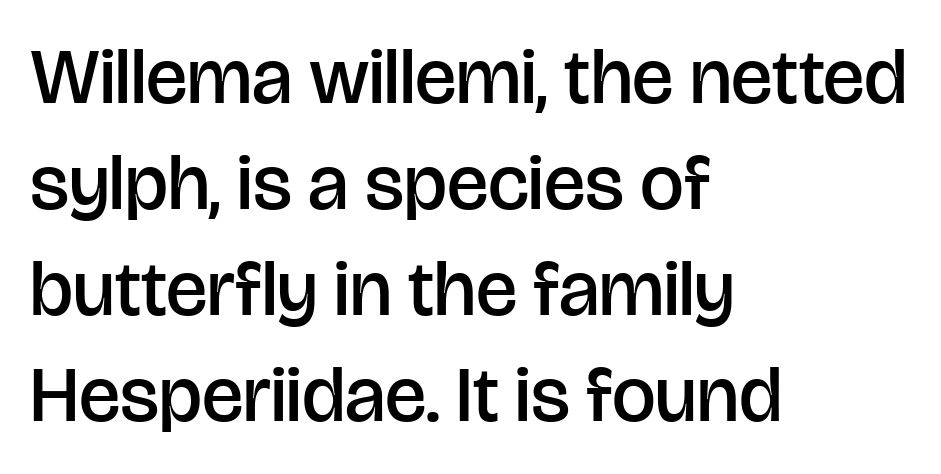
Q: Is the text bold? A: Semi-bold.
Q: Is the text italic (slanted)? A: No, it is upright.
Q: Is the typeface a serif or a sans-serif typeface? A: Sans-serif.
Q: Is the text underlined? A: No.
Q: How is the paragraph aligned? A: Left-aligned.
Q: Is the spacing between letters normal or unusually wide? A: Normal.
Q: Is the spacing between lines tight, normal or loose? A: Normal.
Q: Width (condensed, normal, or wide)? A: Normal.
Q: Stroke contrast? A: Low.
Q: x-height? A: Large.
Q: Monospaced? A: No.
